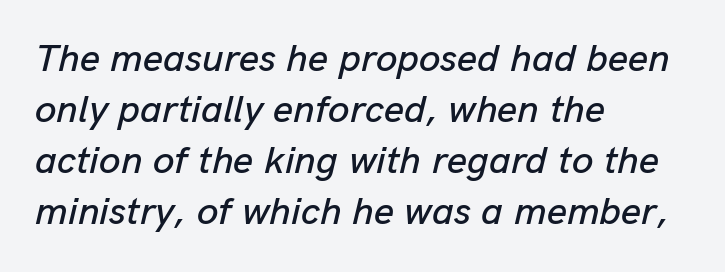
{"italic": "yes", "lean": "right", "slant_degrees": 13, "width": "normal", "stroke_contrast": "low", "x_height": "medium", "monospaced": "no", "underline": "no", "align": "left", "line_spacing": "normal", "line_spacing_ratio": 1.31, "letter_spacing": "normal", "letter_spacing_em": 0.0, "glyph_px": 39}
